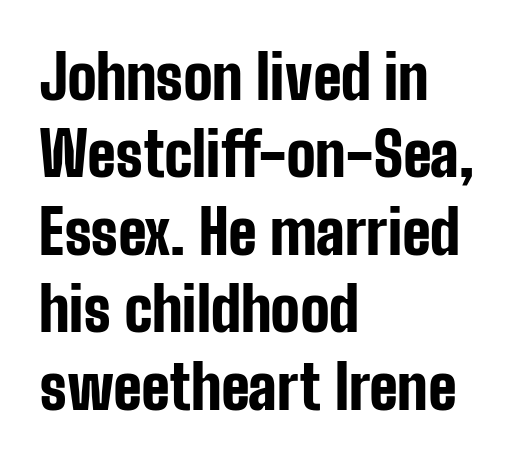
{"serif": "no", "italic": "no", "bold": "yes", "weight": "bold", "width": "condensed", "stroke_contrast": "low", "x_height": "medium", "monospaced": "no", "underline": "no", "align": "left", "line_spacing": "normal", "line_spacing_ratio": 1.27, "letter_spacing": "normal", "letter_spacing_em": 0.0, "glyph_px": 61}
